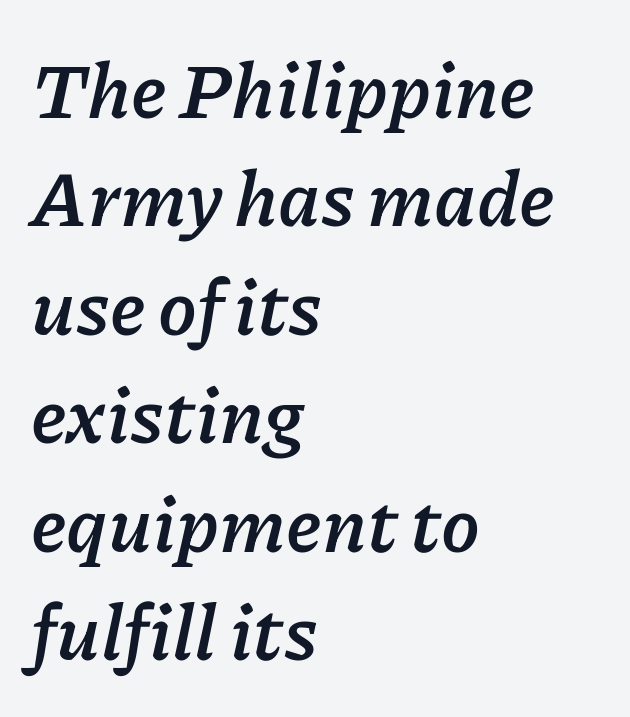
{"italic": "yes", "lean": "right", "slant_degrees": 11, "bold": "yes", "weight": "semibold", "width": "normal", "stroke_contrast": "low", "x_height": "medium", "monospaced": "no", "underline": "no", "align": "left", "line_spacing": "normal", "line_spacing_ratio": 1.39, "letter_spacing": "normal", "letter_spacing_em": 0.0, "glyph_px": 78}
